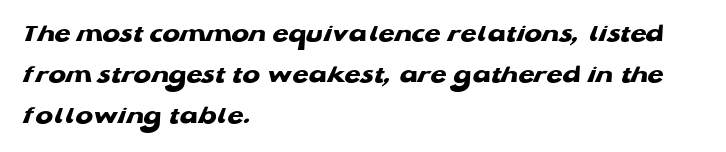
Q: Is the text bold? A: Yes.
Q: Is the text underlined? A: No.
Q: How is the paragraph aligned? A: Left-aligned.
Q: Is the spacing between letters normal or unusually wide? A: Normal.
Q: Is the spacing between lines tight, normal or loose? A: Normal.
